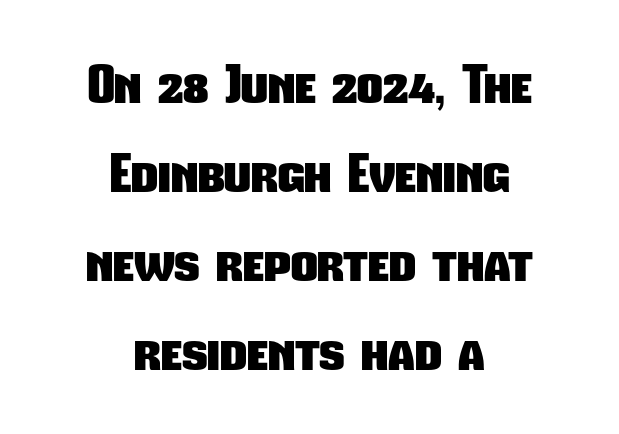
{"serif": "no", "bold": "yes", "weight": "heavy", "width": "condensed", "stroke_contrast": "low", "x_height": "medium", "monospaced": "no", "underline": "no", "align": "center", "line_spacing_ratio": 1.71, "letter_spacing": "normal", "letter_spacing_em": 0.0, "glyph_px": 52}
